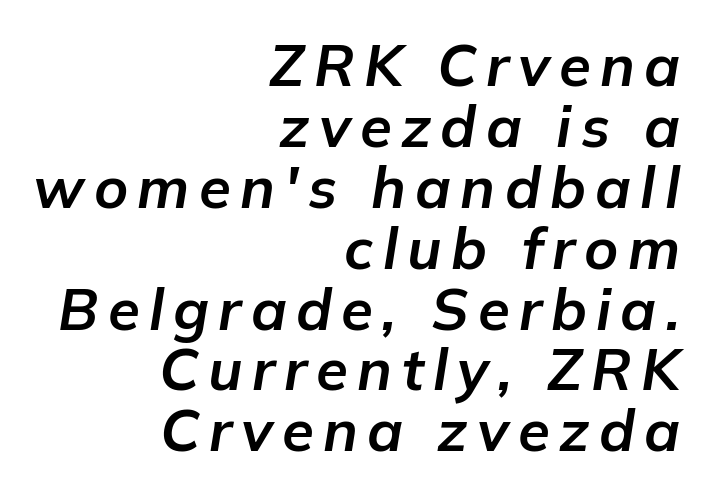
The image shows 58 px bold type, italic (leaning right); set right-aligned, tight line spacing (1.05x), not underlined; low stroke contrast and a medium x-height.
